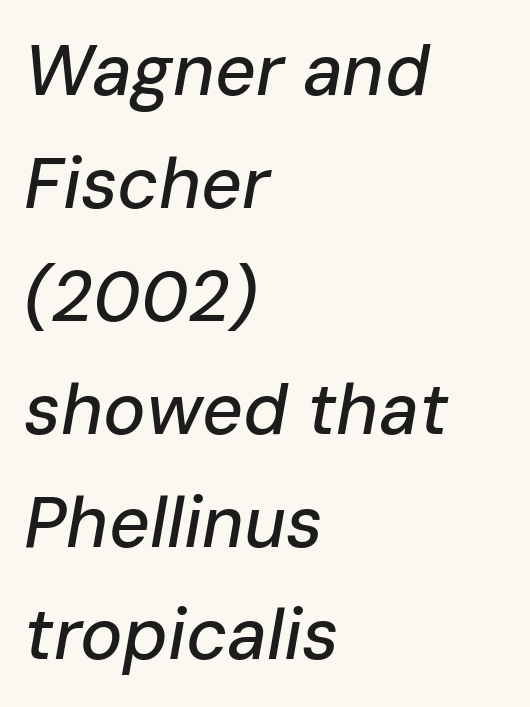
{"italic": "yes", "lean": "right", "slant_degrees": 10, "width": "normal", "stroke_contrast": "low", "x_height": "medium", "monospaced": "no", "underline": "no", "align": "left", "line_spacing": "normal", "line_spacing_ratio": 1.59, "letter_spacing": "normal", "letter_spacing_em": 0.0, "glyph_px": 71}
